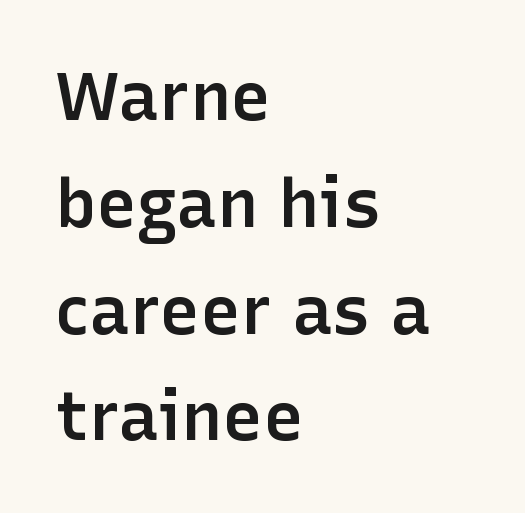
Q: Is the text bold? A: Semi-bold.
Q: Is the text italic (slanted)? A: No, it is upright.
Q: Is the typeface a serif or a sans-serif typeface? A: Sans-serif.
Q: Is the text underlined? A: No.
Q: How is the paragraph aligned? A: Left-aligned.
Q: Is the spacing between letters normal or unusually wide? A: Normal.
Q: Is the spacing between lines tight, normal or loose? A: Normal.
Q: Width (condensed, normal, or wide)? A: Normal.
Q: Stroke contrast? A: Low.
Q: x-height? A: Medium.
Q: Monospaced? A: No.
